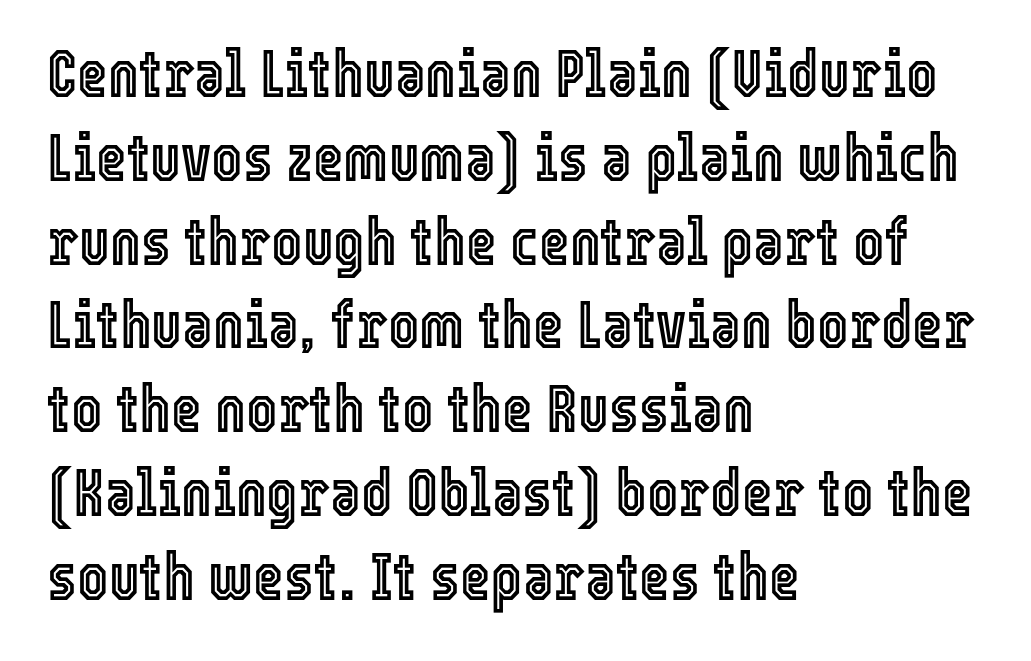
Leftover space on each line is placed entirely after the last word. Successive baselines arrive at the customary interval. This rendering features lettering with no underline. Letter spacing: default. If you drew a line through each stem, it would be perfectly vertical. Each letter keeps its own natural width here, so spacing adapts to shape.
